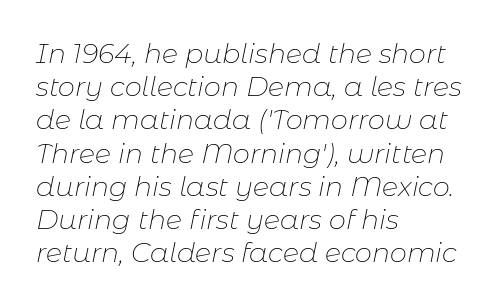
Q: Is the text bold? A: No.
Q: Is the text italic (slanted)? A: Yes, it leans right by about 11 degrees.
Q: Is the text underlined? A: No.
Q: How is the paragraph aligned? A: Left-aligned.
Q: Is the spacing between letters normal or unusually wide? A: Normal.
